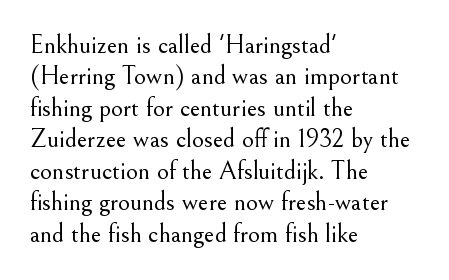
What stands out about the letter spacing? Nothing — it is the standard amount. The rendering anchors every line to the left-hand side. A light-to-regular cut is what we see here. Ordinary non-slanted type is in use.
